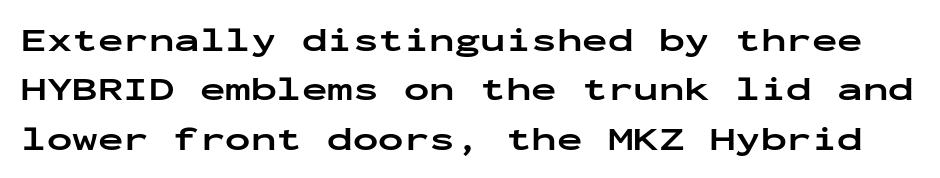
Q: Is the text bold? A: Yes.
Q: Is the text italic (slanted)? A: No, it is upright.
Q: Is the typeface a serif or a sans-serif typeface? A: Sans-serif.
Q: Is the text underlined? A: No.
Q: Is the spacing between letters normal or unusually wide? A: Normal.
Q: Is the spacing between lines tight, normal or loose? A: Normal.
Q: Width (condensed, normal, or wide)? A: Wide.
Q: Stroke contrast? A: Low.
Q: x-height? A: Medium.
Q: Monospaced? A: Yes.
